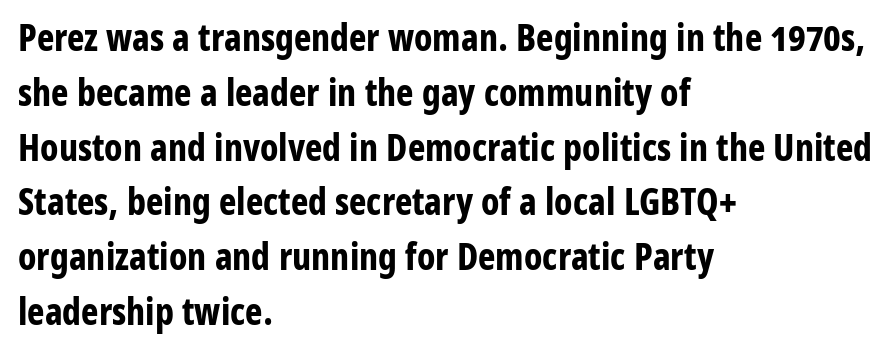
Nobody touched the tracking dial on this one. The type family on display is of the sans-serif kind. The rendering uses a moderate line-height, typical for paragraphs. The letters advance in unequal steps, a hallmark of proportional type. A classic flush-left, rag-right setting is used for this passage. The font is running at its bold setting.
